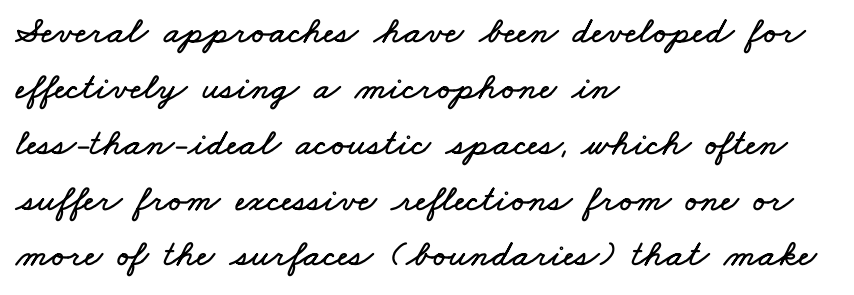
Q: Is the text underlined? A: No.
Q: How is the paragraph aligned? A: Left-aligned.
Q: Is the spacing between letters normal or unusually wide? A: Normal.
Q: Is the spacing between lines tight, normal or loose? A: Normal.
Q: Width (condensed, normal, or wide)? A: Wide.
Q: Stroke contrast? A: Low.
Q: x-height? A: Small.
Q: Monospaced? A: No.
